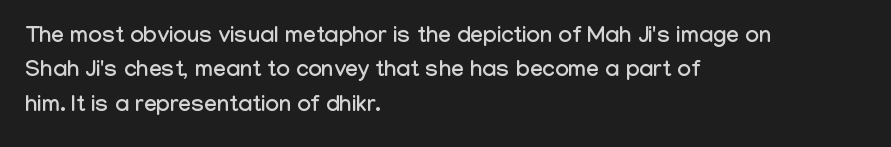
The image shows 23 px text type, upright; set left-aligned, normal line spacing (1.5x), normal letter spacing, not underlined.
